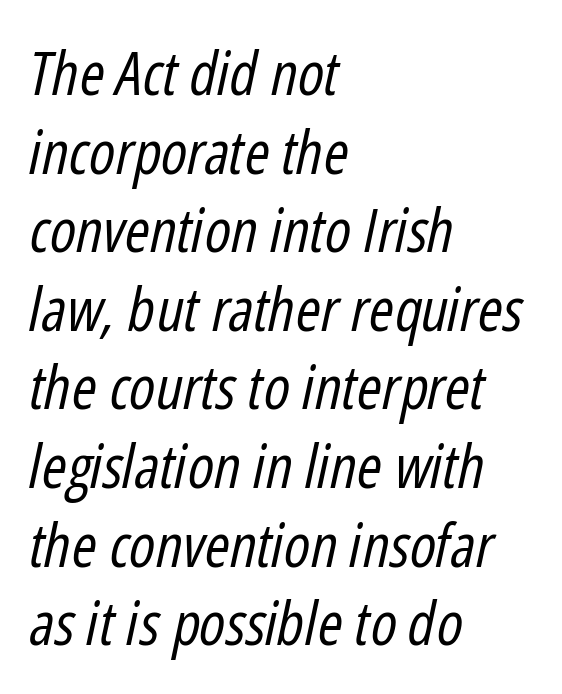
Rows of type keep a routine distance in the vertical direction. Underlining? Definitely not there. Letter spacing: default. Horizontal alignment here is leftward, the default for most running prose. When letters slant like this, we call the style italic.
